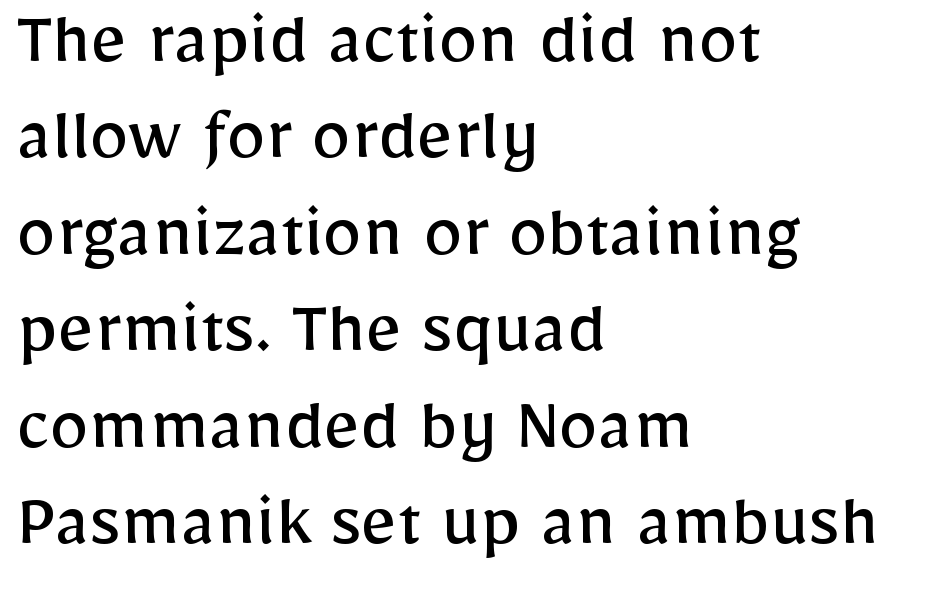
Q: Is the text bold? A: No.
Q: Is the text italic (slanted)? A: No, it is upright.
Q: Is the typeface a serif or a sans-serif typeface? A: Sans-serif.
Q: Is the text underlined? A: No.
Q: How is the paragraph aligned? A: Left-aligned.
Q: Is the spacing between letters normal or unusually wide? A: Normal.
Q: Width (condensed, normal, or wide)? A: Normal.
Q: Stroke contrast? A: Low.
Q: x-height? A: Medium.
Q: Monospaced? A: No.
